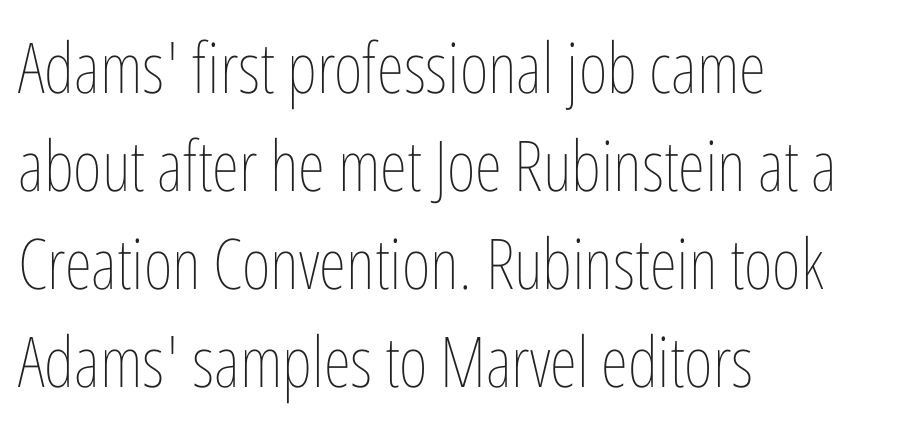
{"italic": "no", "bold": "no", "weight": "thin", "width": "condensed", "stroke_contrast": "low", "x_height": "medium", "monospaced": "no", "underline": "no", "align": "left", "line_spacing": "normal", "line_spacing_ratio": 1.4, "letter_spacing": "normal", "letter_spacing_em": 0.0, "glyph_px": 70}
